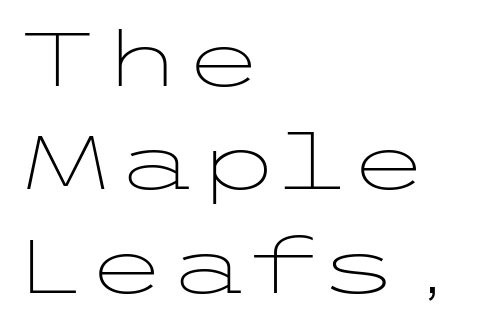
Is the stroke heavy? The answer is a plain regular-or-lighter. The lettering holds an erect, upright posture throughout. Evenly set lines give the paragraph a standard silhouette. Here the glyphs are tracked normally, forming tight word shapes. I'd call this a sans setting — the letters go barefoot. A classic flush-left, rag-right setting is used for this passage.
